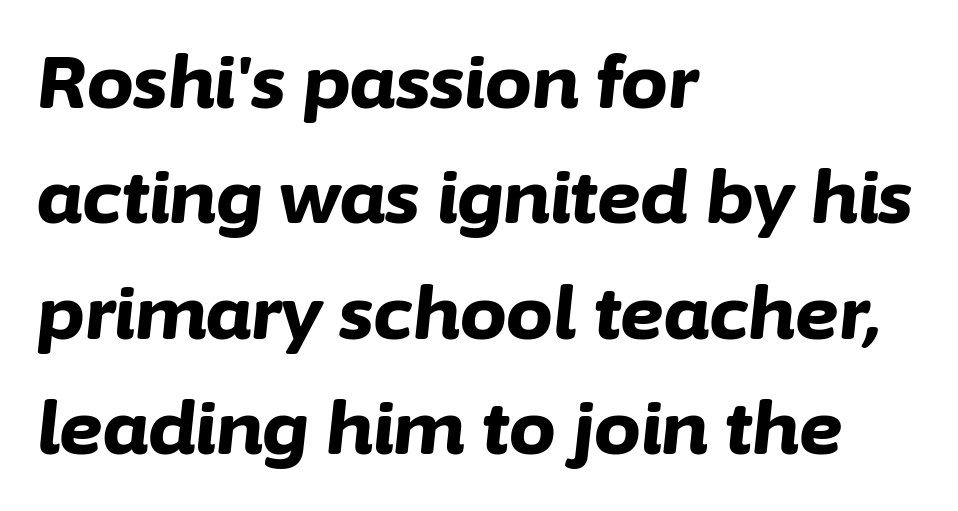
{"italic": "yes", "lean": "right", "slant_degrees": 6, "bold": "yes", "weight": "bold", "width": "normal", "stroke_contrast": "low", "x_height": "medium", "monospaced": "no", "underline": "no", "align": "left", "line_spacing": "normal", "line_spacing_ratio": 1.56, "letter_spacing": "normal", "letter_spacing_em": 0.0, "glyph_px": 74}
